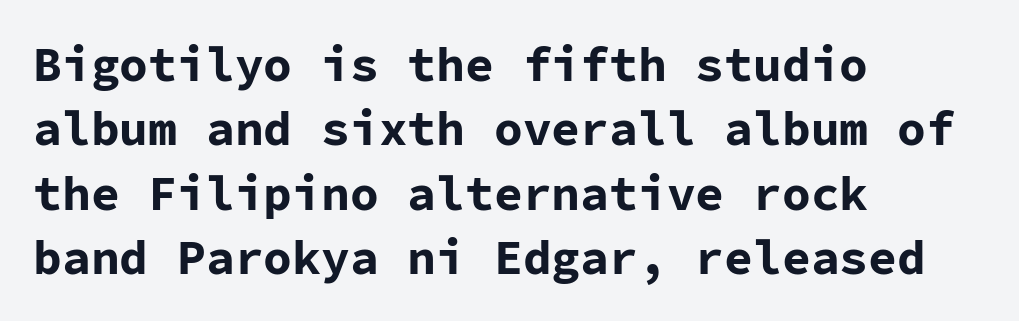
{"serif": "no", "italic": "no", "bold": "yes", "weight": "bold", "width": "normal", "stroke_contrast": "low", "x_height": "medium", "monospaced": "yes", "underline": "no", "align": "left", "line_spacing": "normal", "line_spacing_ratio": 1.34, "letter_spacing": "normal", "letter_spacing_em": 0.0, "glyph_px": 48}
